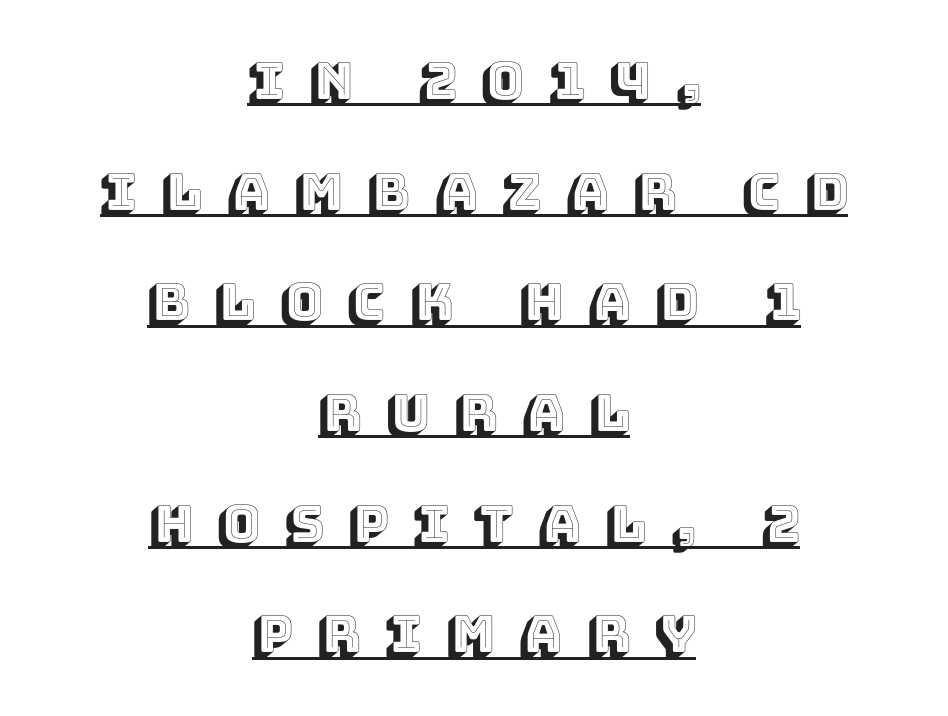
Glyph-to-glyph distance is far greater than everyday printed text. Loosely led — the rows are spread out. Short and long lines alike share a common midpoint. The lettering is marked with a stroke running underneath it. Varying glyph widths throughout — classic text-font behaviour.
